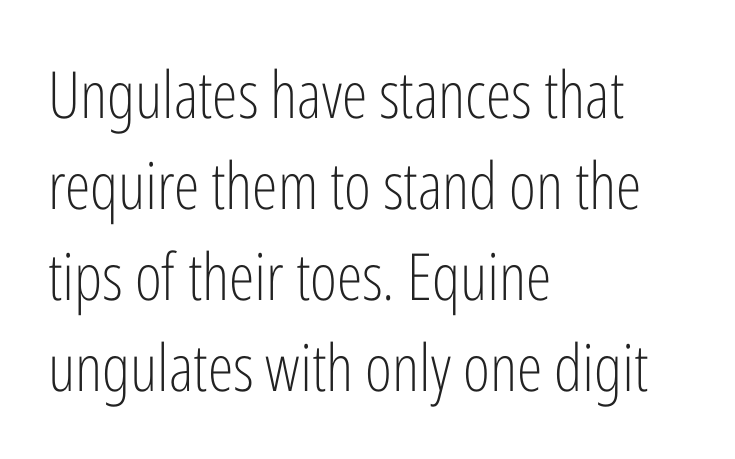
The glyphs are unaccompanied by any horizontal stroke below them. Examine the stroke ends and you'll find no serifs. Reading down the column, the eye jumps a familiar distance to each next line. If you drew a line through each stem, it would be perfectly vertical. The rag falls on the right side of this text block. Varying glyph widths throughout — classic text-font behaviour.
